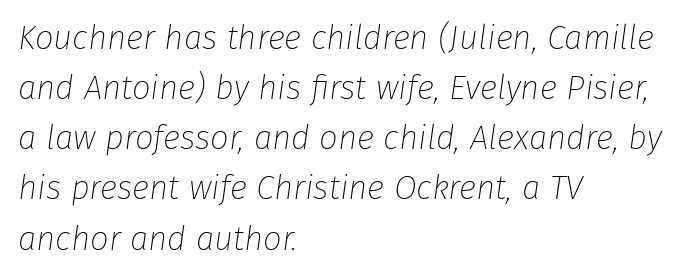
Has an underline been added? It has not. Leading: standard. This sample has the flowing, uneven cadence of proportional lettering. A quiet, ordinary-to-light weight characterises the typeface.
